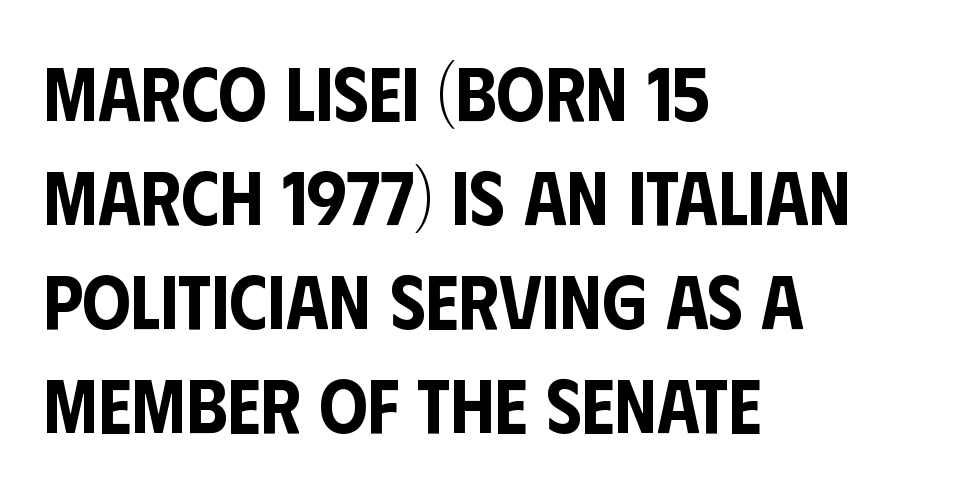
{"serif": "no", "italic": "no", "width": "condensed", "stroke_contrast": "low", "x_height": "large", "monospaced": "no", "underline": "no", "align": "left", "line_spacing": "normal", "line_spacing_ratio": 1.37, "letter_spacing": "normal", "letter_spacing_em": 0.0, "glyph_px": 76}
